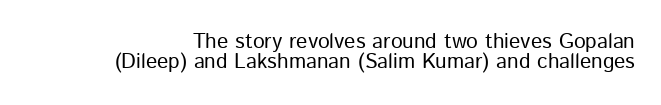
{"italic": "no", "bold": "no", "underline": "no", "line_spacing": "tight", "line_spacing_ratio": 0.97, "letter_spacing": "normal", "letter_spacing_em": 0.0, "glyph_px": 21}
